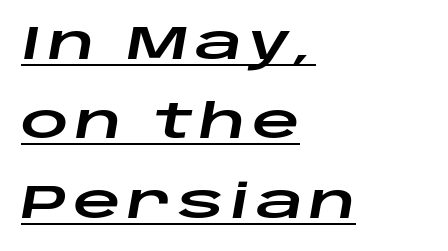
{"italic": "yes", "lean": "right", "slant_degrees": 10, "width": "wide", "stroke_contrast": "low", "x_height": "large", "monospaced": "no", "underline": "yes", "align": "left", "line_spacing": "normal", "line_spacing_ratio": 1.69, "glyph_px": 47}
